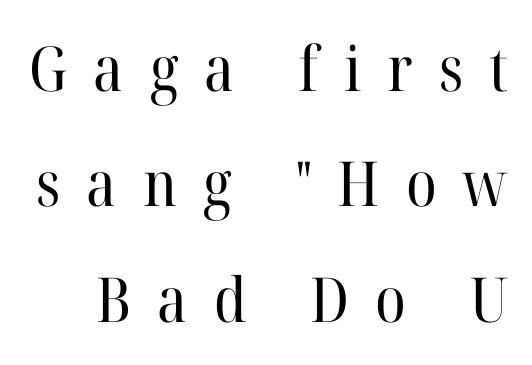
The image shows 62 px regular-weight serif type, upright; set line spacing 1.86x, unusually wide letter spacing (+0.42 em), not underlined; high stroke contrast and a medium x-height.
